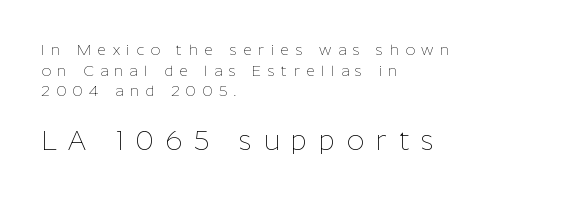
Q: Is the text bold? A: No.
Q: Is the text italic (slanted)? A: No, it is upright.
Q: Is the text underlined? A: No.
Q: How is the paragraph aligned? A: Left-aligned.
Q: Is the spacing between letters normal or unusually wide? A: Unusually wide.
Q: Is the spacing between lines tight, normal or loose? A: Normal.
Q: Which block of text is set in a larger size, the first (top) or the second (bottom)? A: The second (bottom) one.
